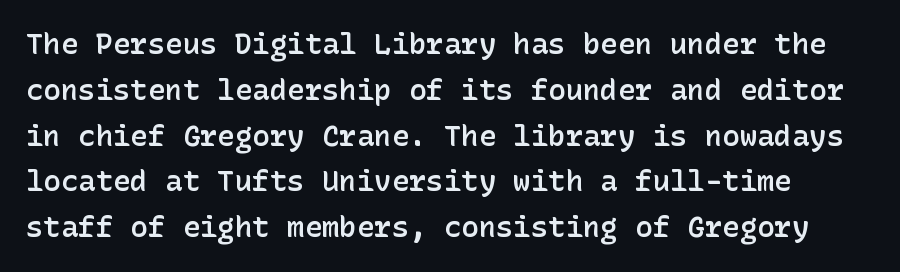
Check where the strokes stop: nothing finishes them off — pure sans. Posture: straight, roman, zero tilt. The designer left line spacing at the default. The string is rendered with underlining switched off. Characters follow at the spacing the type designer built in.
